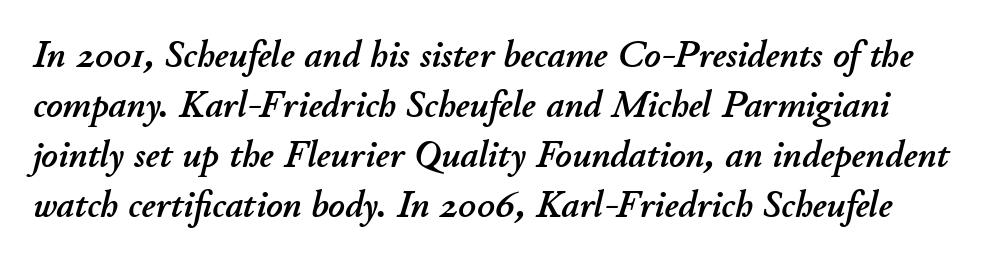
The image shows 39 px text type, italic (leaning right); set normal line spacing (1.28x), normal letter spacing, not underlined; low stroke contrast and a small x-height.
